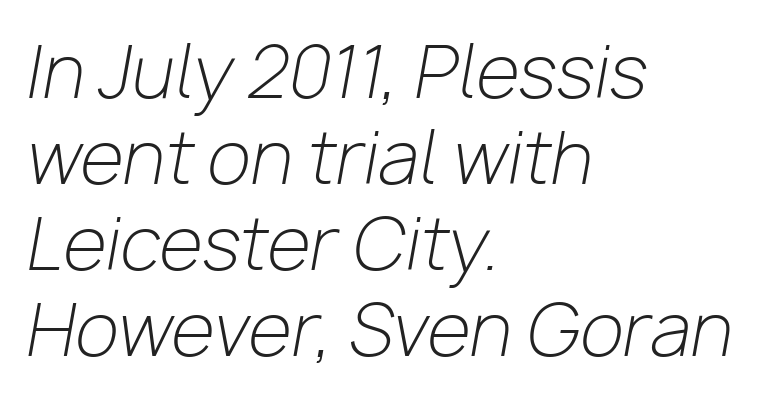
These lines keep a tight, regular rhythm from letter to letter. Bare-footed words on every line. Line starts are locked; line ends wander. Emphasis-style slanted type is in use. Spacing verdict: proportional, widths tailored to each character. Weight class: somewhere from thin through regular.
